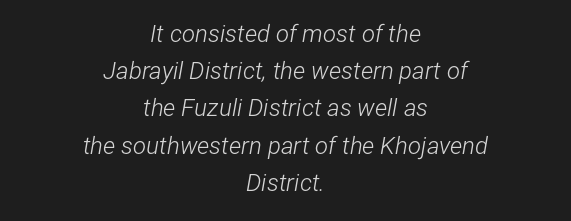
{"italic": "yes", "lean": "right", "slant_degrees": 12, "bold": "no", "underline": "no", "align": "center", "line_spacing": "normal", "line_spacing_ratio": 1.55, "letter_spacing": "normal", "letter_spacing_em": 0.0, "glyph_px": 24}
